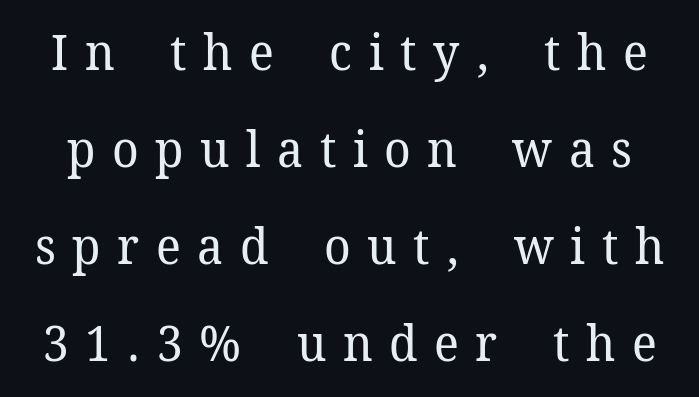
You can tell it's not italic because the verticals are truly vertical. Someone cranked the tracking dial way up on this one. How would I describe the line gaps? Wide and relaxed. The passage shown is typed in a proportional face where columns would drift. No extra ink here — the face is not bold. A typesetter would label this face a serif.
